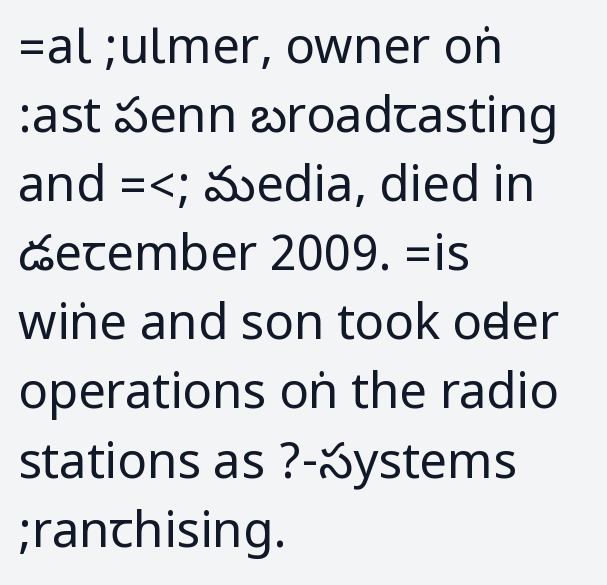
The letters carry no serifs — their stems end cleanly without finishing strokes. Horizontal bands of white between lines are of average thickness. The letterforms sit shoulder to shoulder at normal distance. No extra ink here — the face is not bold. You can tell it's not italic because the verticals are truly vertical. The words here are not underlined.
